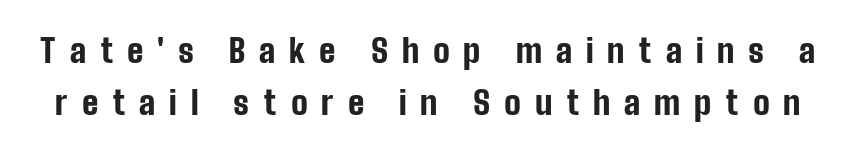
The image shows 33 px bold, condensed sans-serif type, upright; set normal line spacing (1.57x), unusually wide letter spacing (+0.42 em), not underlined; low stroke contrast and a medium x-height.
